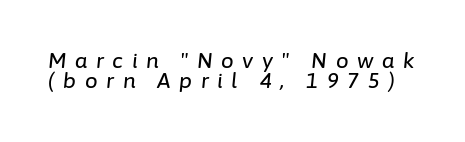
Q: Is the text italic (slanted)? A: Yes, it leans right by about 6 degrees.
Q: Is the text underlined? A: No.
Q: Is the spacing between letters normal or unusually wide? A: Unusually wide.
Q: Is the spacing between lines tight, normal or loose? A: Tight.
